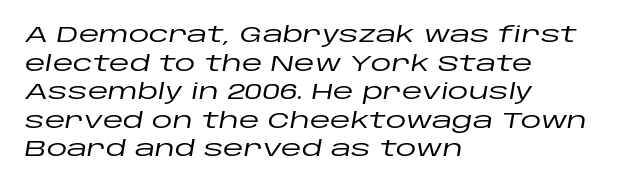
{"italic": "yes", "lean": "right", "slant_degrees": 10, "underline": "no", "align": "left", "line_spacing": "normal", "line_spacing_ratio": 1.36, "letter_spacing": "normal", "letter_spacing_em": 0.0, "glyph_px": 21}
